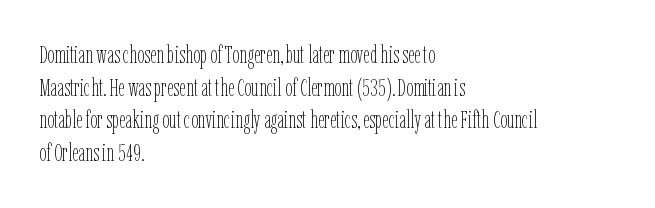
What's the leading like? Ordinary, nothing unusual. The passage shown has conventional tracking throughout. The typography opts for an upright posture over an oblique one. The passage is arranged the way most books set body copy — flush left.
